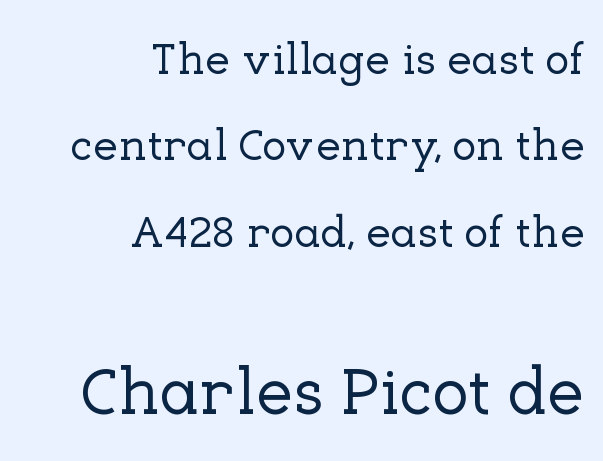
Just letters on the line, the space beneath them empty. Inter-character spacing is left at the font's built-in metrics. This sample has the flowing, uneven cadence of proportional lettering. The block of text is sparse from top to bottom, with ample space between rows.
